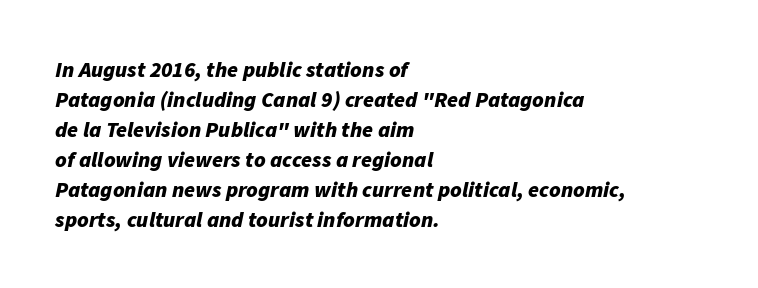
Q: Is the text bold? A: Yes.
Q: Is the text italic (slanted)? A: Yes, it leans right by about 11 degrees.
Q: Is the text underlined? A: No.
Q: How is the paragraph aligned? A: Left-aligned.
Q: Is the spacing between letters normal or unusually wide? A: Normal.
Q: Is the spacing between lines tight, normal or loose? A: Normal.
